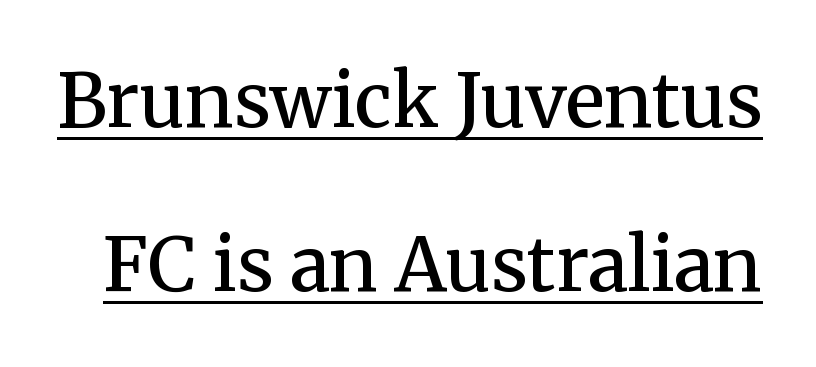
The image shows 74 px semibold serif type, upright; set loose line spacing (2.22x), normal letter spacing, underlined; medium stroke contrast and a medium x-height.
